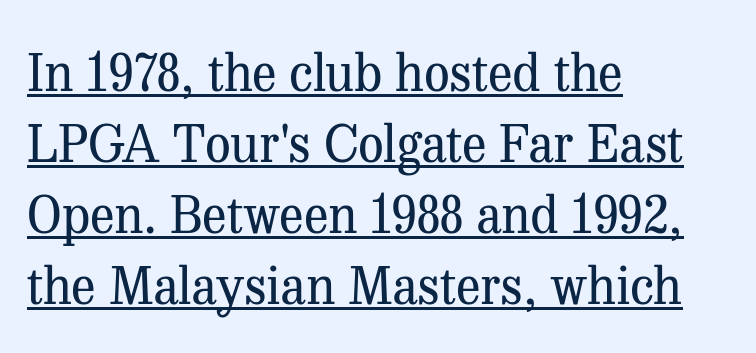
Here the glyphs are tracked normally, forming tight word shapes. Tall strokes in this sample are plumb rather than angled. Glance below the letters and you will spot a drawn line. Line spacing here is normal. The paragraph shown leans on its left margin.
